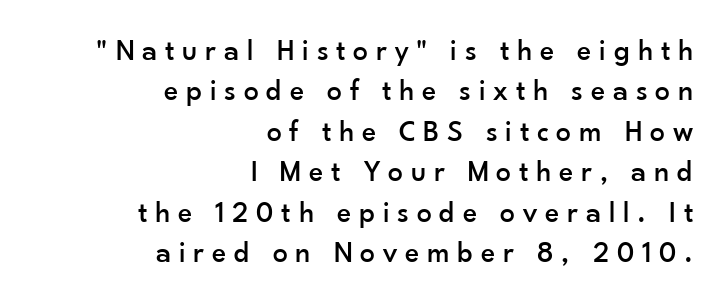
{"serif": "no", "italic": "no", "width": "normal", "stroke_contrast": "low", "x_height": "small", "monospaced": "no", "underline": "no", "align": "right", "line_spacing": "normal", "line_spacing_ratio": 1.35, "letter_spacing": "wide", "letter_spacing_em": 0.26, "glyph_px": 30}
